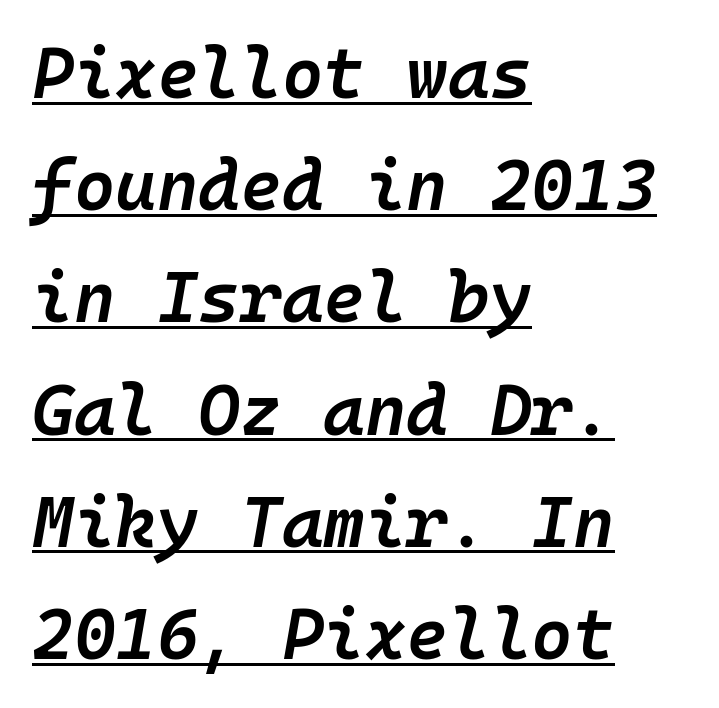
Rendered with sloped, italic letterforms. The lines sit at an ordinary, default distance from one another. The face used here is a semibold: visibly heavier than regular, lighter than bold. You could count columns in this text — the font is strictly monospaced. Between one letter and the next there's only the usual sliver of space. Descenders here cross a horizontal rule under the line.
